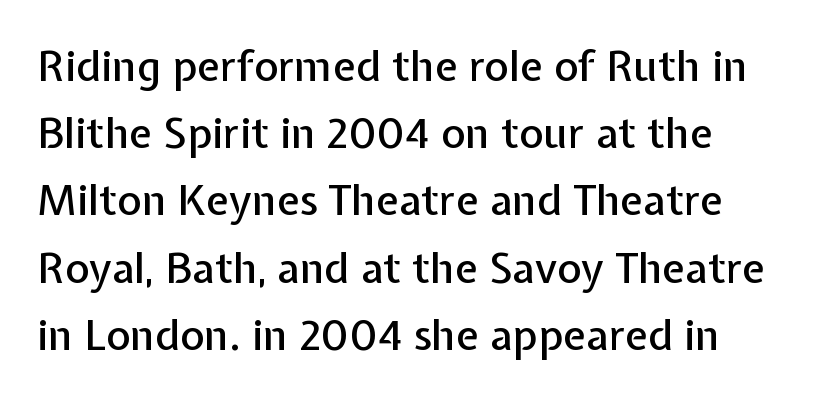
The words here are not underlined. Examine the stroke ends and you'll find no serifs. The rendering anchors every line to the left-hand side. Notice how descenders clear the ascenders below comfortably — that's standard leading. Varying glyph widths throughout — classic text-font behaviour. The typography opts for an upright posture over an oblique one.
